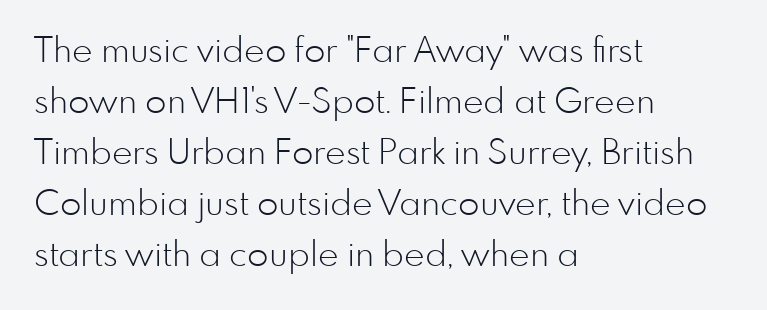
{"serif": "no", "italic": "no", "bold": "no", "weight": "light", "width": "normal", "stroke_contrast": "low", "x_height": "small", "monospaced": "no", "underline": "no", "align": "left", "line_spacing": "normal", "line_spacing_ratio": 1.46, "letter_spacing": "normal", "letter_spacing_em": 0.0, "glyph_px": 35}
